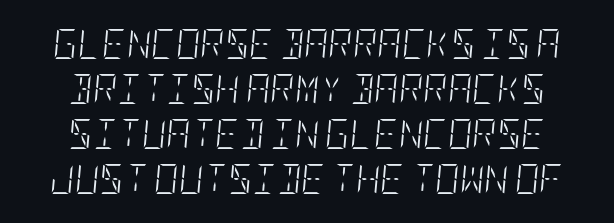
Each row of text sits above clean, open space. How would I describe the line gaps? Plain and ordinary. These lines were composed using italics. The face used here is rendered with its standard letterfit.
